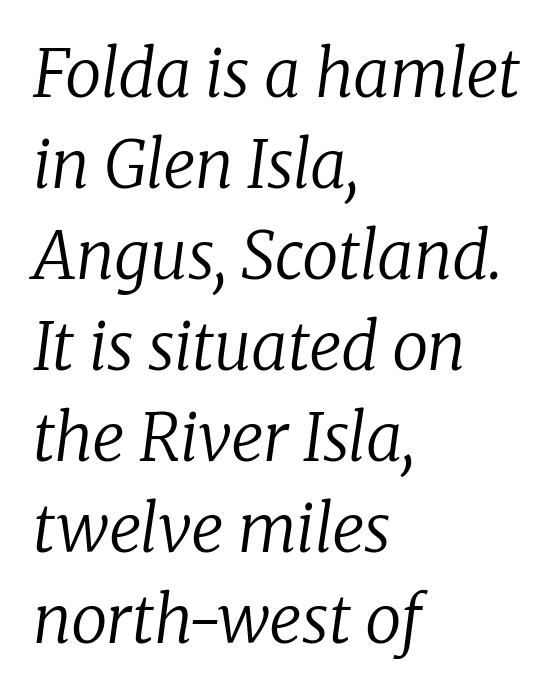
Q: Is the text bold? A: No.
Q: Is the text italic (slanted)? A: Yes, it leans right by about 8 degrees.
Q: Is the typeface a serif or a sans-serif typeface? A: Serif.
Q: Is the text underlined? A: No.
Q: How is the paragraph aligned? A: Left-aligned.
Q: Is the spacing between letters normal or unusually wide? A: Normal.
Q: Is the spacing between lines tight, normal or loose? A: Normal.
Q: Width (condensed, normal, or wide)? A: Normal.
Q: Stroke contrast? A: Low.
Q: x-height? A: Medium.
Q: Monospaced? A: No.
